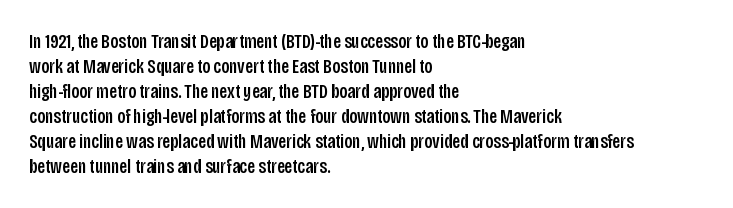
The image shows 20 px text type, upright; set left-aligned, normal line spacing (1.25x), normal letter spacing, not underlined.
